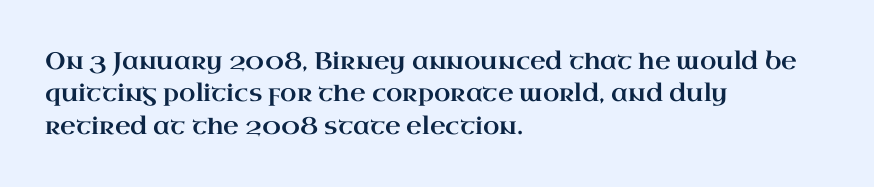
Q: Is the text italic (slanted)? A: No, it is upright.
Q: Is the text underlined? A: No.
Q: How is the paragraph aligned? A: Left-aligned.
Q: Is the spacing between letters normal or unusually wide? A: Normal.
Q: Is the spacing between lines tight, normal or loose? A: Normal.
